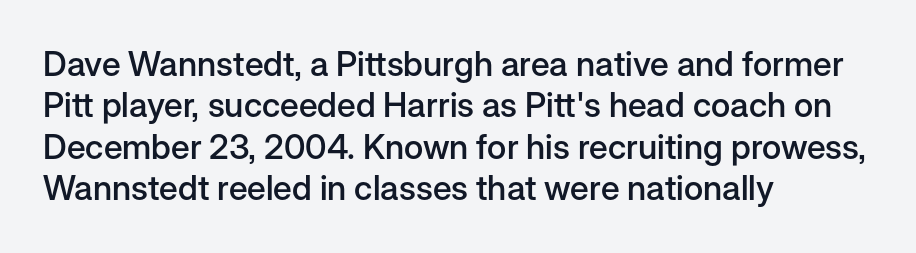
Q: Is the text bold? A: Semi-bold.
Q: Is the text italic (slanted)? A: No, it is upright.
Q: Is the typeface a serif or a sans-serif typeface? A: Sans-serif.
Q: Is the text underlined? A: No.
Q: How is the paragraph aligned? A: Left-aligned.
Q: Is the spacing between letters normal or unusually wide? A: Normal.
Q: Width (condensed, normal, or wide)? A: Normal.
Q: Stroke contrast? A: Low.
Q: x-height? A: Medium.
Q: Monospaced? A: No.
